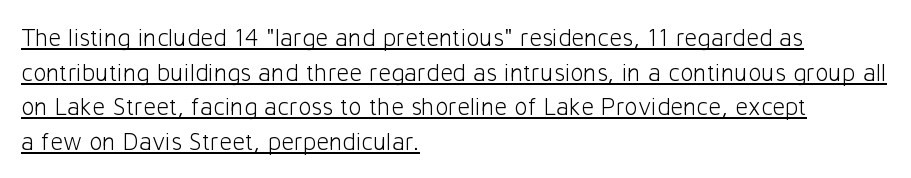
Regular leading. The strokes are not fattened; the text isn't bold. Emphasis is given by a line drawn under the lettering. Tracking here is standard; glyphs follow each other at the usual distance. Characters remain perfectly vertical along every line.
